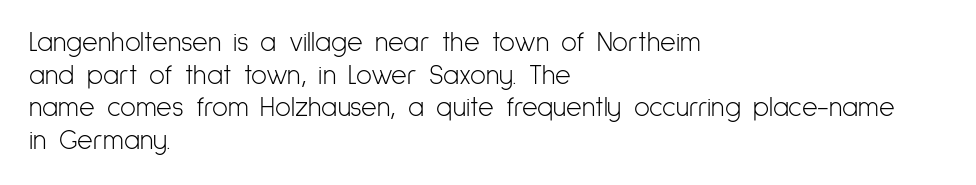
The image shows 27 px text type, upright; set left-aligned, line spacing 1.21x, normal letter spacing, not underlined.
